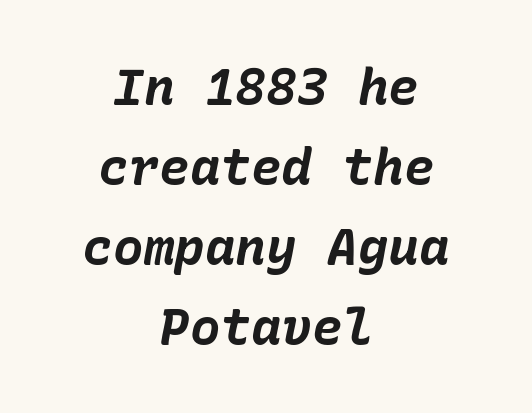
The image shows 51 px bold type, italic (leaning right); set centered, normal line spacing (1.57x), normal letter spacing, not underlined; low stroke contrast and a medium x-height.
